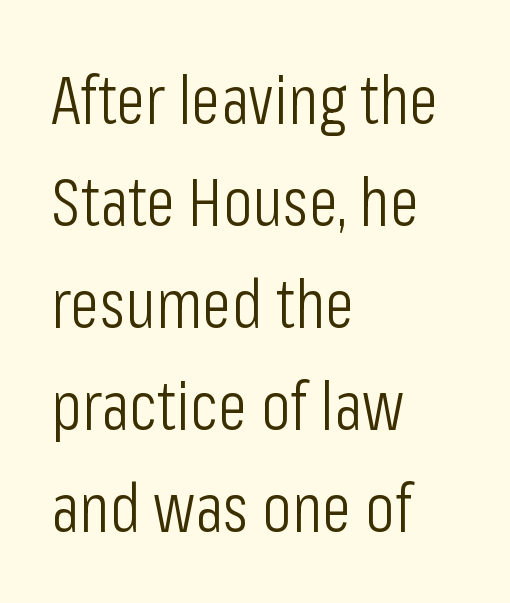
{"serif": "no", "italic": "no", "bold": "no", "weight": "light", "width": "condensed", "stroke_contrast": "low", "x_height": "medium", "monospaced": "no", "underline": "no", "align": "left", "line_spacing": "normal", "line_spacing_ratio": 1.5, "letter_spacing": "normal", "letter_spacing_em": 0.0, "glyph_px": 68}
